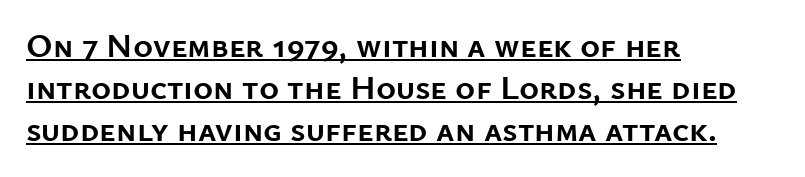
Is this a sans? Yes — the strokes have no serifs. Italic: no, the glyphs are upright roman. Does the weight exceed regular? Yes, all the way to bold. Spacing verdict: proportional, widths tailored to each character. Does the copy run flush right? No — it runs flush left.
